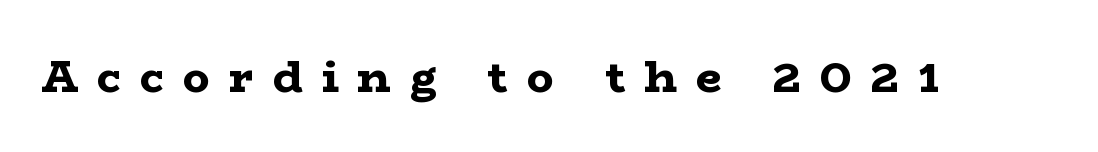
The image shows 45 px bold, wide serif type, upright; set unusually wide letter spacing (+0.42 em), not underlined; low stroke contrast and a medium x-height.
